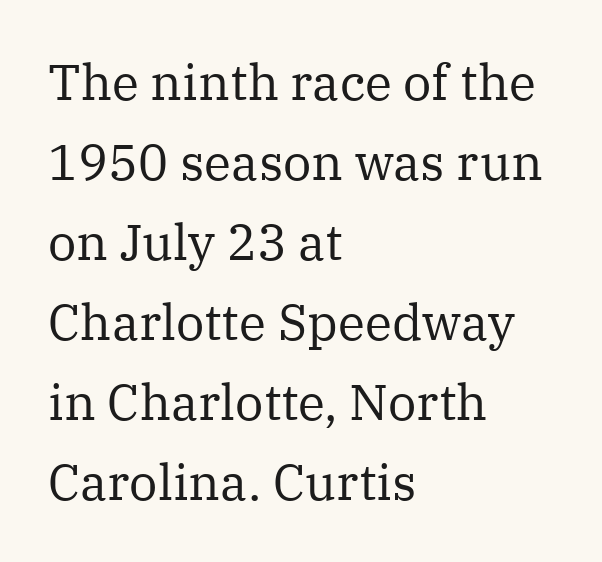
{"serif": "yes", "italic": "no", "bold": "no", "weight": "regular", "width": "normal", "stroke_contrast": "medium", "x_height": "medium", "monospaced": "no", "underline": "no", "align": "left", "line_spacing": "normal", "line_spacing_ratio": 1.6, "letter_spacing": "normal", "letter_spacing_em": 0.0, "glyph_px": 50}
